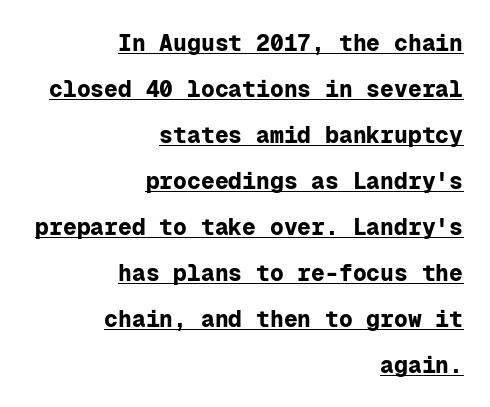
The image shows 23 px bold type, upright; set right-aligned, loose line spacing (2.0x), normal letter spacing, underlined.
